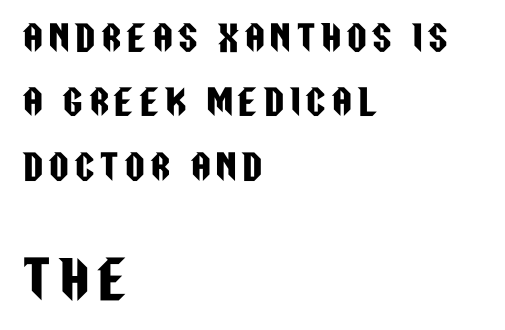
{"serif": "no", "italic": "no", "width": "condensed", "stroke_contrast": "low", "x_height": "large", "monospaced": "no", "underline": "no", "align": "left", "line_spacing_ratio": 1.89, "larger_block": "second", "size_ratio": 1.5, "glyph_px": 51}
